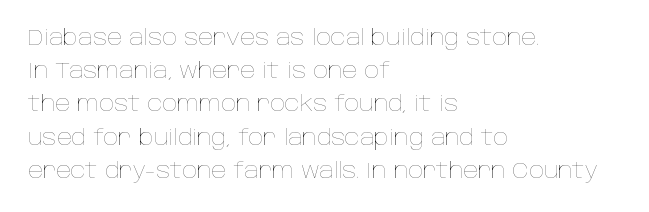
The face looks like a standard text weight, possibly lighter. Short and long lines alike share a common starting point at left. Vertically, the passage feels balanced, rows spaced as you'd expect. A bare baseline throughout the passage. Here the glyphs are tracked normally, forming tight word shapes.
